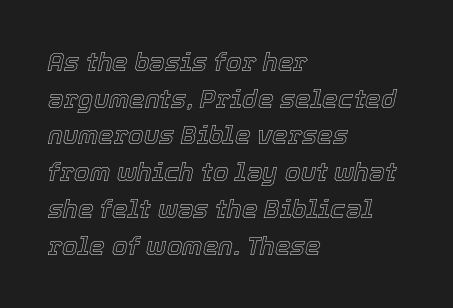
Q: Is the text italic (slanted)? A: Yes, it leans right by about 12 degrees.
Q: Is the text underlined? A: No.
Q: How is the paragraph aligned? A: Left-aligned.
Q: Is the spacing between letters normal or unusually wide? A: Normal.
Q: Is the spacing between lines tight, normal or loose? A: Normal.
